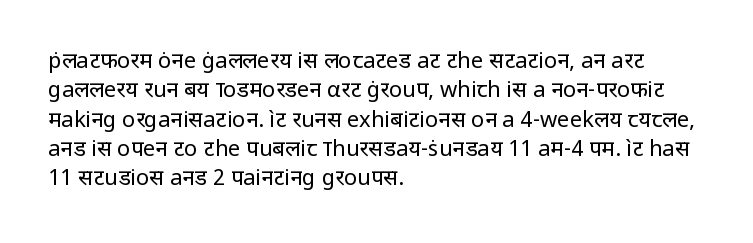
{"italic": "no", "bold": "no", "underline": "no", "align": "left", "line_spacing": "normal", "line_spacing_ratio": 1.33, "letter_spacing": "normal", "letter_spacing_em": 0.0, "glyph_px": 22}
